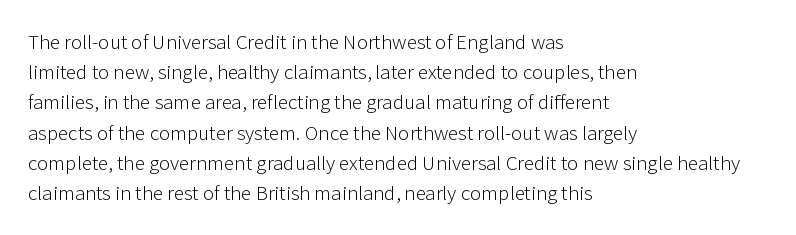
The image shows 21 px text type, upright; set left-aligned, normal line spacing (1.44x), normal letter spacing, not underlined.
